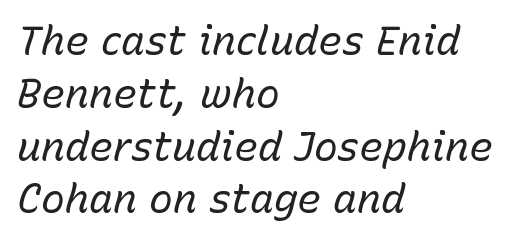
Nobody drew a line under any word here. Is this a heavy cut? Hardly; it is regular or lighter. Between one letter and the next there's only the usual sliver of space. Note the varied advance widths — an 'i' is clearly narrower than an 'm'.
